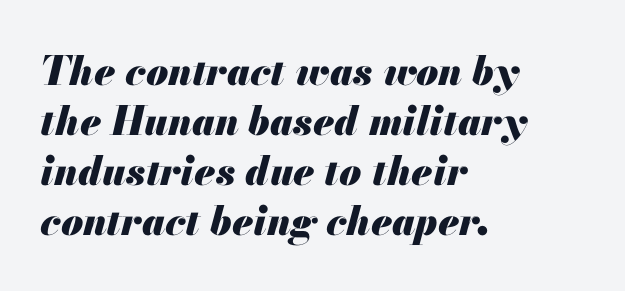
{"italic": "yes", "lean": "right", "slant_degrees": 13, "bold": "yes", "weight": "heavy", "width": "normal", "stroke_contrast": "medium", "x_height": "small", "monospaced": "no", "underline": "no", "align": "left", "line_spacing": "normal", "line_spacing_ratio": 1.25, "letter_spacing": "normal", "letter_spacing_em": 0.0, "glyph_px": 40}
